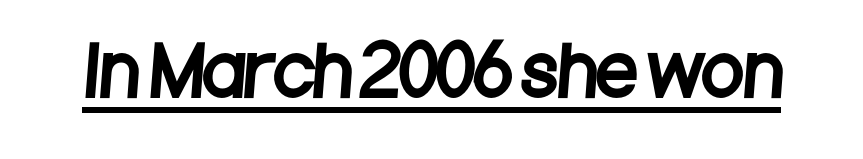
Nothing sits at the stroke ends, so this counts as sans-serif. You could not count columns in this text — the font is proportionally spaced. Underlined type. The line texture is even and compact thanks to regular tracking.
